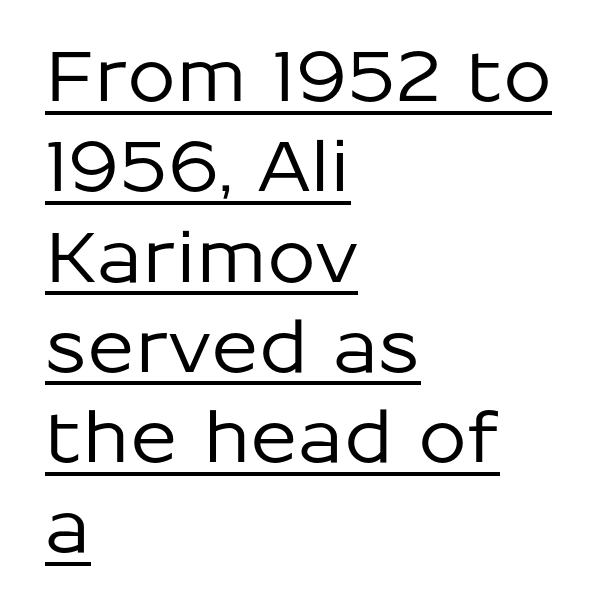
Q: Is the text italic (slanted)? A: No, it is upright.
Q: Is the typeface a serif or a sans-serif typeface? A: Sans-serif.
Q: Is the text underlined? A: Yes.
Q: How is the paragraph aligned? A: Left-aligned.
Q: Is the spacing between letters normal or unusually wide? A: Normal.
Q: Is the spacing between lines tight, normal or loose? A: Normal.
Q: Width (condensed, normal, or wide)? A: Normal.
Q: Stroke contrast? A: Low.
Q: x-height? A: Medium.
Q: Monospaced? A: No.
